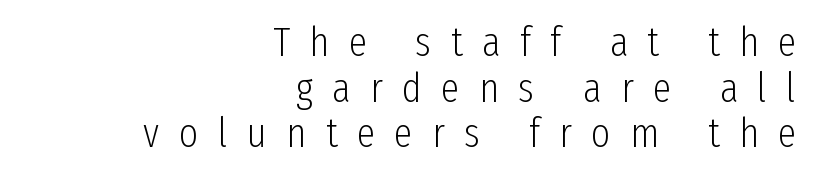
A typesetter would mark this as roman, not italic. The space beneath each line is pristine and unruled. Successive baselines arrive quickly, one right under another. The lines in this sample share a right terminus and differ only in where they begin.
